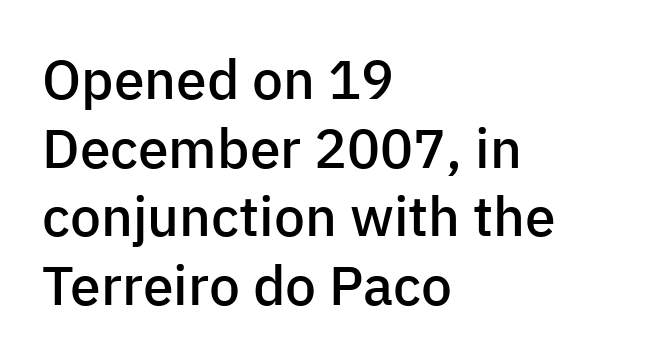
Only glyphs here, with clear space below each row. A typesetter would call this proportional, since set widths differ per character. Does the weight exceed regular? Yes, but only to semibold. Regular leading. Each word holds together tightly as a unit, with standard inter-letter gaps. Font category for this specimen: sans-serif.
